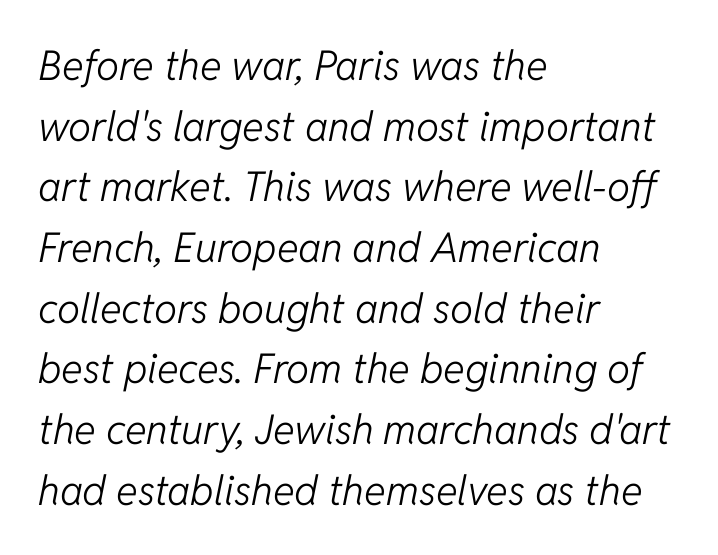
Q: Is the text bold? A: No.
Q: Is the text italic (slanted)? A: Yes, it leans right by about 11 degrees.
Q: Is the text underlined? A: No.
Q: How is the paragraph aligned? A: Left-aligned.
Q: Is the spacing between letters normal or unusually wide? A: Normal.
Q: Is the spacing between lines tight, normal or loose? A: Normal.
Q: Width (condensed, normal, or wide)? A: Normal.
Q: Stroke contrast? A: Low.
Q: x-height? A: Medium.
Q: Monospaced? A: No.
